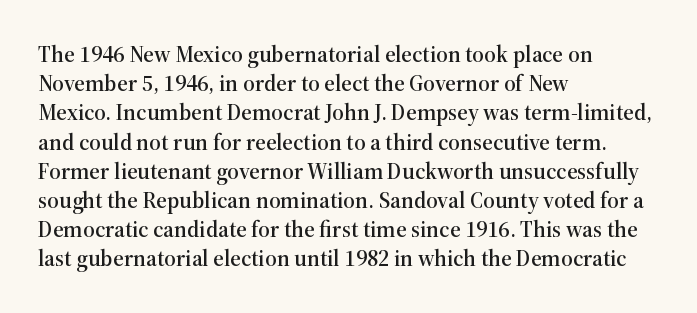
The image shows 23 px text type, upright; set left-aligned, normal line spacing (1.27x), normal letter spacing, not underlined.
